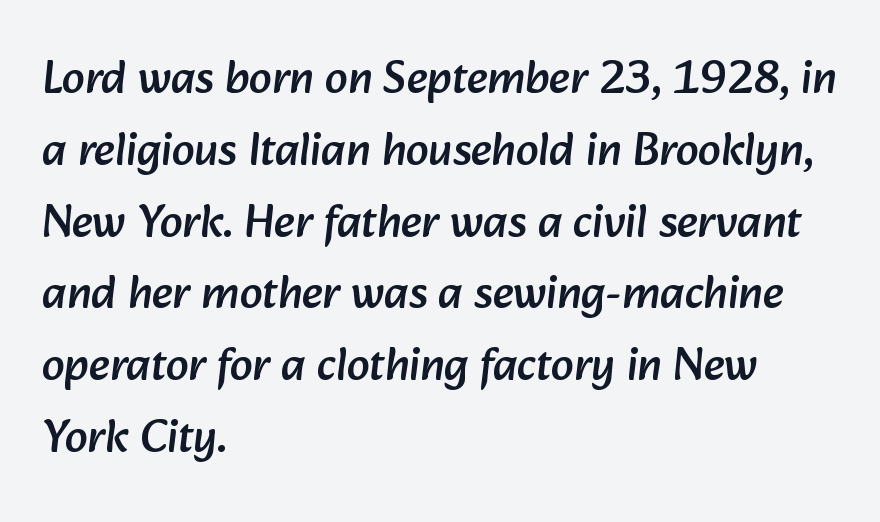
{"serif": "no", "width": "normal", "stroke_contrast": "low", "x_height": "medium", "monospaced": "no", "underline": "no", "align": "left", "line_spacing": "normal", "line_spacing_ratio": 1.56, "letter_spacing": "normal", "letter_spacing_em": 0.0, "glyph_px": 46}
